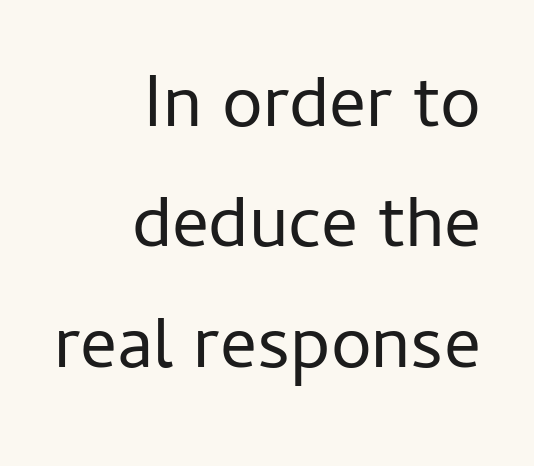
The image shows 73 px regular-weight sans-serif type, upright; set right-aligned, normal line spacing (1.65x), normal letter spacing, not underlined; low stroke contrast and a medium x-height.
